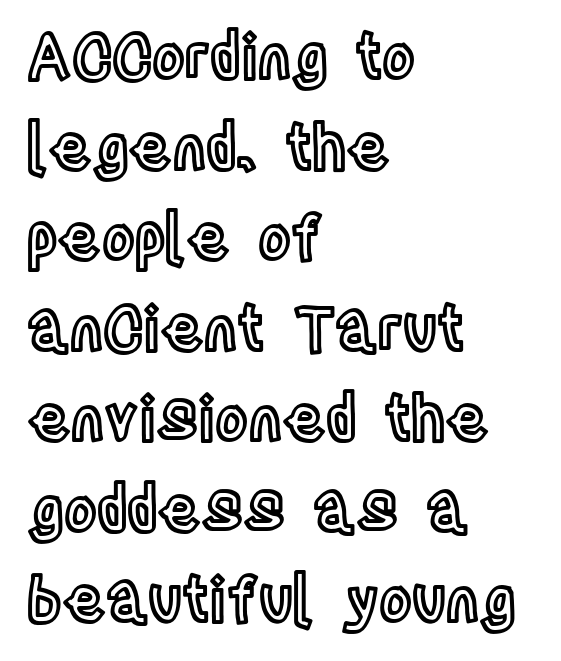
{"italic": "no", "width": "condensed", "x_height": "large", "monospaced": "no", "underline": "no", "align": "left", "line_spacing": "normal", "line_spacing_ratio": 1.46, "letter_spacing": "normal", "letter_spacing_em": 0.0, "glyph_px": 62}
